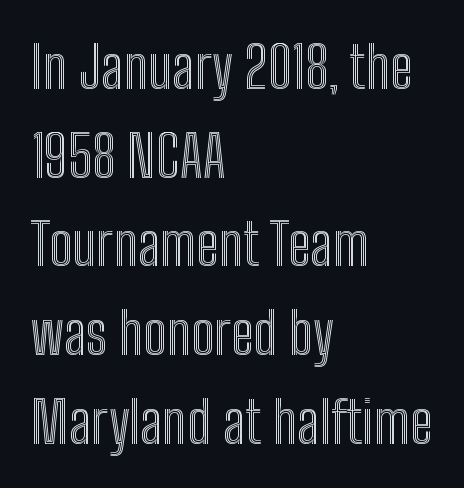
One glance says typical: line gaps are just what's usual. Only glyphs here, with clear space below each row. These lines are rendered in a variable-pitch font. Which margin do the lines hug? The left one — the right edge is uneven.
